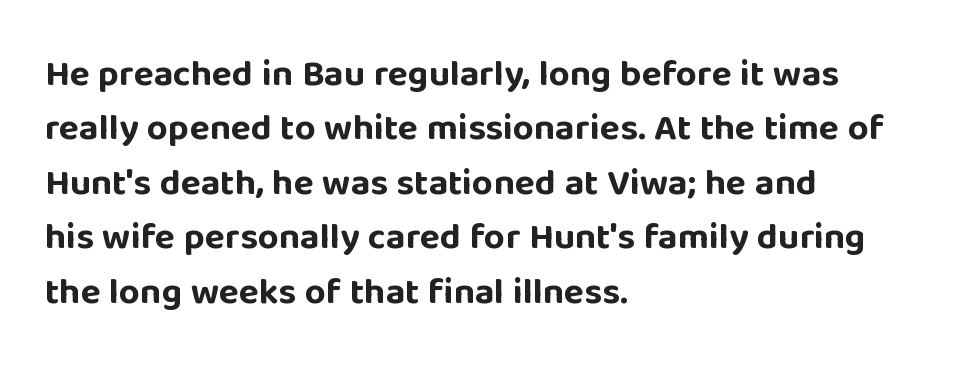
{"serif": "no", "italic": "no", "bold": "yes", "weight": "bold", "width": "normal", "stroke_contrast": "low", "x_height": "large", "monospaced": "no", "underline": "no", "align": "left", "line_spacing": "normal", "line_spacing_ratio": 1.47, "letter_spacing": "normal", "letter_spacing_em": 0.0, "glyph_px": 37}
